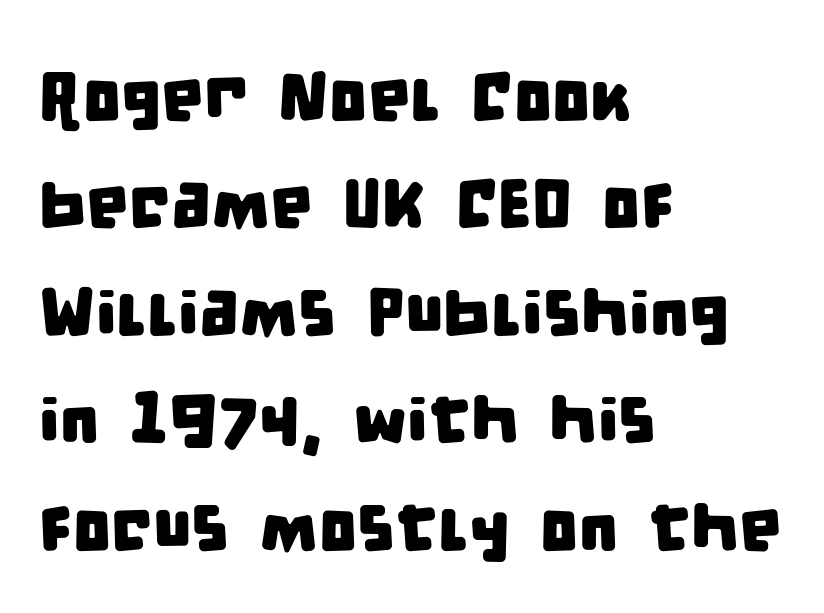
Q: Is the typeface a serif or a sans-serif typeface? A: Sans-serif.
Q: Is the text underlined? A: No.
Q: How is the paragraph aligned? A: Left-aligned.
Q: Is the spacing between letters normal or unusually wide? A: Normal.
Q: Is the spacing between lines tight, normal or loose? A: Normal.
Q: Width (condensed, normal, or wide)? A: Condensed.
Q: Stroke contrast? A: Low.
Q: x-height? A: Large.
Q: Monospaced? A: No.
